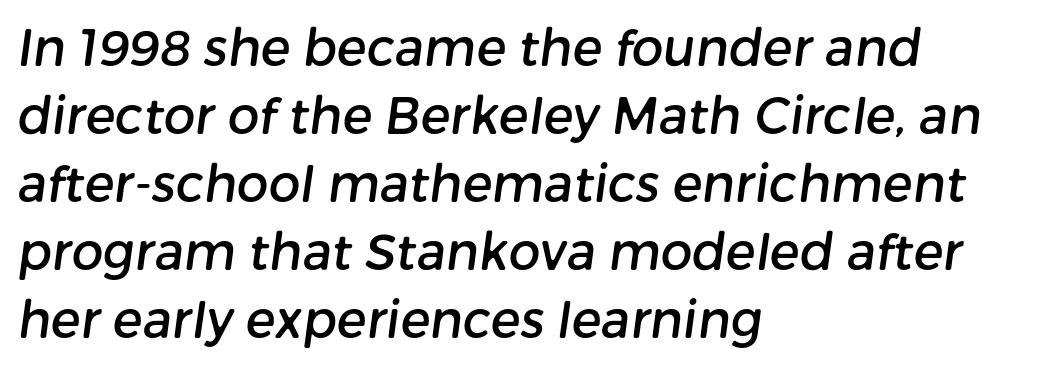
The image shows 50 px sans-serif type; set left-aligned, normal line spacing (1.36x), normal letter spacing, not underlined; low stroke contrast and a medium x-height.
